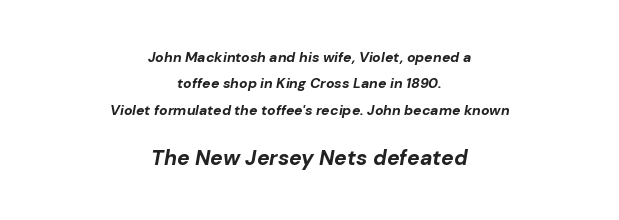
The image shows 21 px bold type, italic (leaning right); set centered, line spacing 1.88x, normal letter spacing, not underlined; the second (bottom) block is 1.5x larger.
